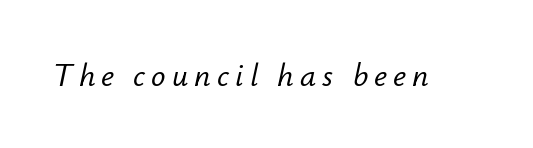
The image shows 32 px text type, italic (leaning right); set not underlined; low stroke contrast and a small x-height.
